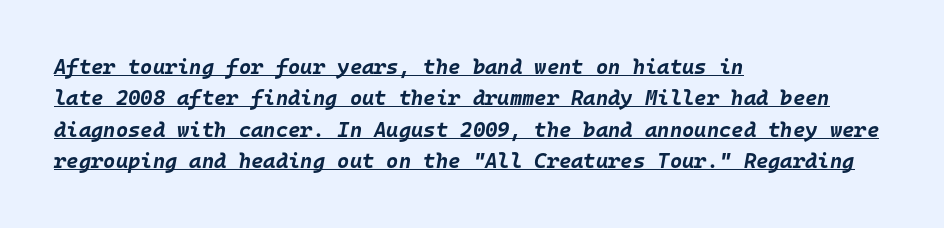
The image shows 21 px bold type, italic (leaning right); set left-aligned, normal line spacing (1.5x), normal letter spacing, underlined.
